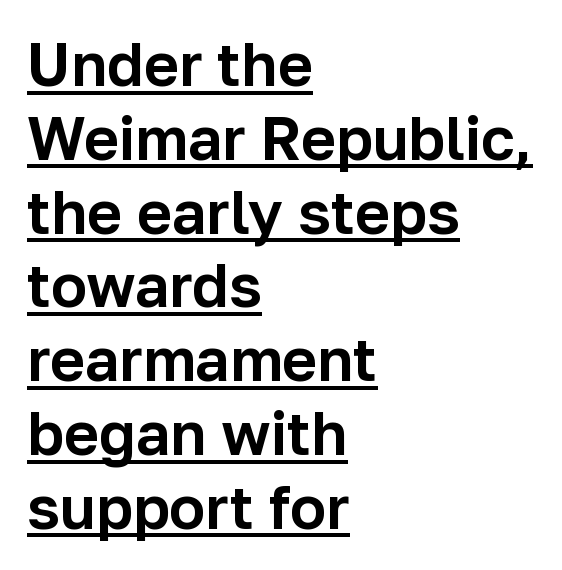
{"serif": "no", "italic": "no", "width": "normal", "stroke_contrast": "low", "x_height": "medium", "monospaced": "no", "underline": "yes", "align": "left", "line_spacing_ratio": 1.23, "letter_spacing": "normal", "letter_spacing_em": 0.0, "glyph_px": 60}
